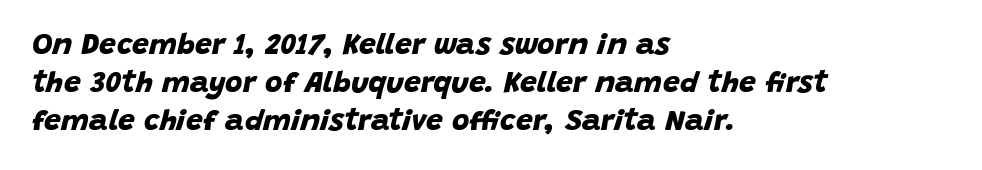
{"serif": "no", "bold": "yes", "weight": "bold", "width": "normal", "stroke_contrast": "low", "x_height": "large", "monospaced": "no", "underline": "no", "align": "left", "line_spacing": "normal", "line_spacing_ratio": 1.26, "letter_spacing": "normal", "letter_spacing_em": 0.0, "glyph_px": 30}
